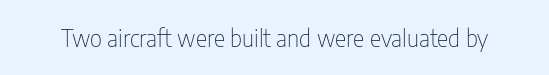
The image shows 24 px text type, upright; set normal letter spacing, not underlined.
